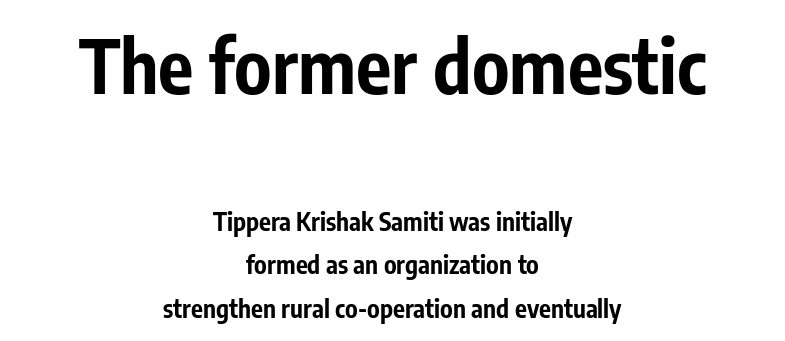
Q: Is the text bold? A: Yes.
Q: Is the text italic (slanted)? A: No, it is upright.
Q: Is the typeface a serif or a sans-serif typeface? A: Sans-serif.
Q: Is the text underlined? A: No.
Q: How is the paragraph aligned? A: Centered.
Q: Is the spacing between letters normal or unusually wide? A: Normal.
Q: Which block of text is set in a larger size, the first (top) or the second (bottom)? A: The first (top) one.
Q: Width (condensed, normal, or wide)? A: Condensed.
Q: Stroke contrast? A: Low.
Q: x-height? A: Medium.
Q: Monospaced? A: No.
